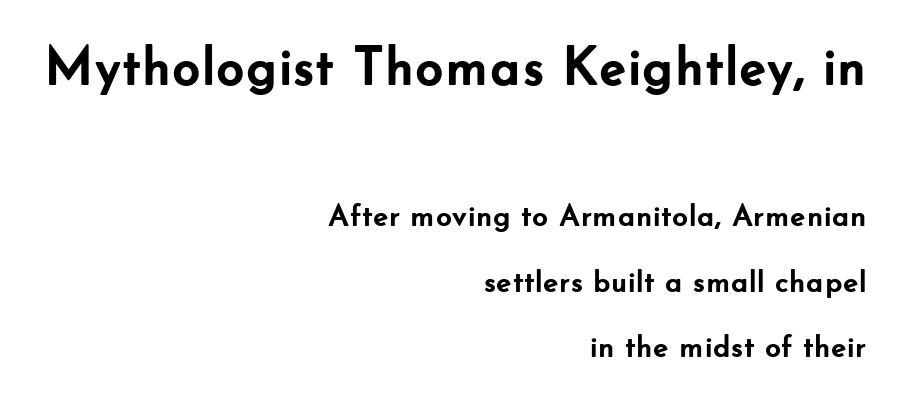
{"serif": "no", "italic": "no", "bold": "yes", "weight": "semibold", "width": "normal", "stroke_contrast": "low", "x_height": "small", "monospaced": "no", "underline": "no", "align": "right", "line_spacing": "loose", "line_spacing_ratio": 2.1, "letter_spacing": "normal", "letter_spacing_em": 0.0, "larger_block": "first", "size_ratio": 1.77, "glyph_px": 55}
